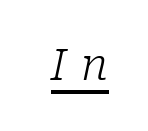
{"serif": "yes", "italic": "yes", "lean": "right", "slant_degrees": 10, "bold": "no", "weight": "light", "width": "normal", "stroke_contrast": "low", "x_height": "medium", "monospaced": "no", "underline": "yes", "letter_spacing": "wide", "letter_spacing_em": 0.33, "glyph_px": 43}
